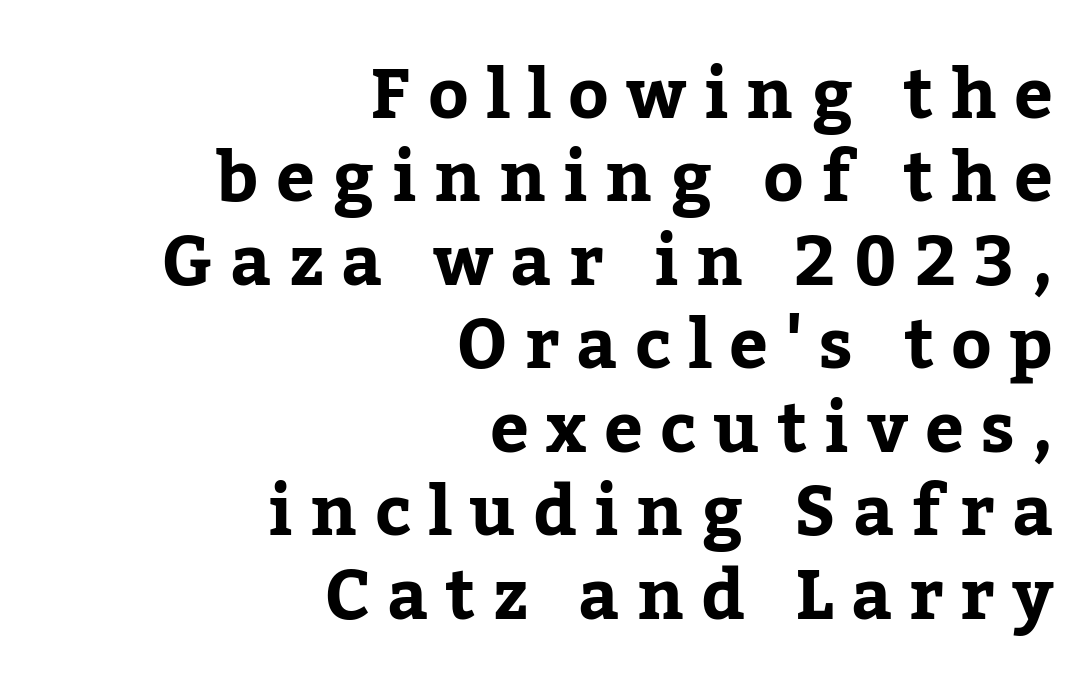
{"serif": "yes", "italic": "no", "bold": "yes", "weight": "bold", "width": "normal", "stroke_contrast": "low", "x_height": "medium", "monospaced": "no", "underline": "no", "align": "right", "line_spacing_ratio": 1.21, "letter_spacing": "wide", "letter_spacing_em": 0.25, "glyph_px": 69}
